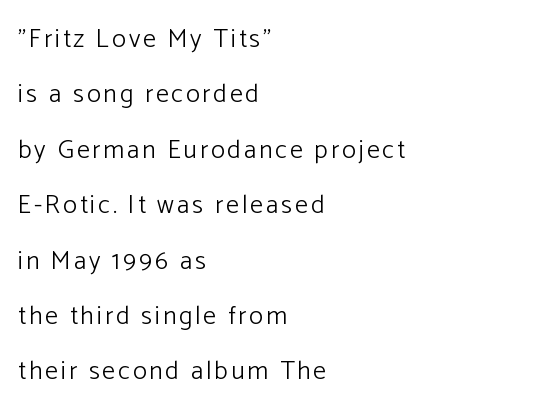
Q: Is the text bold? A: No.
Q: Is the text italic (slanted)? A: No, it is upright.
Q: Is the text underlined? A: No.
Q: How is the paragraph aligned? A: Left-aligned.
Q: Is the spacing between lines tight, normal or loose? A: Loose.
